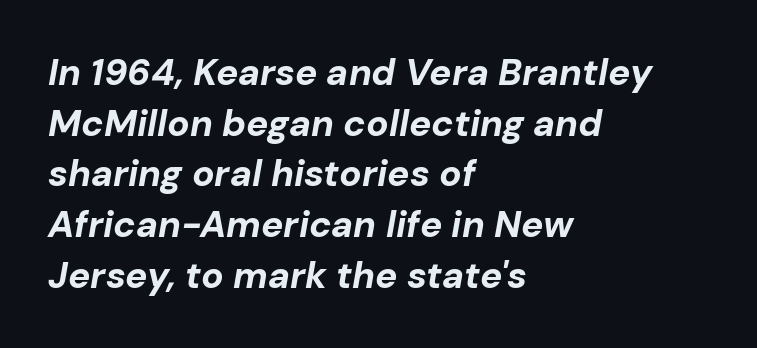
Q: Is the text bold? A: Yes.
Q: Is the text italic (slanted)? A: Yes, it leans right by about 10 degrees.
Q: Is the text underlined? A: No.
Q: How is the paragraph aligned? A: Left-aligned.
Q: Is the spacing between letters normal or unusually wide? A: Normal.
Q: Is the spacing between lines tight, normal or loose? A: Normal.
Q: Width (condensed, normal, or wide)? A: Normal.
Q: Stroke contrast? A: Low.
Q: x-height? A: Medium.
Q: Monospaced? A: No.
